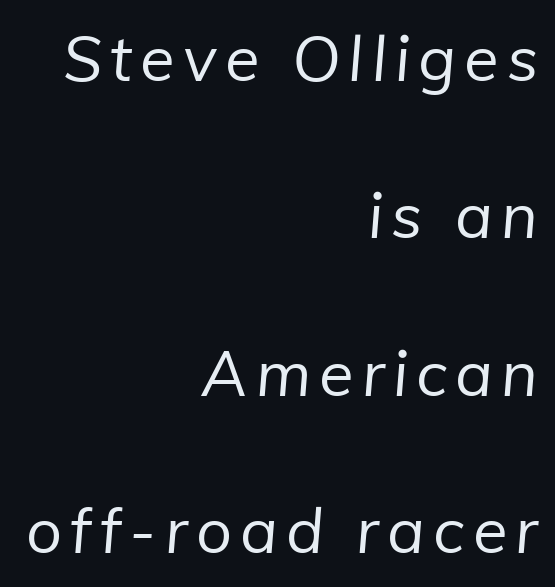
Q: Is the text bold? A: No.
Q: Is the typeface a serif or a sans-serif typeface? A: Sans-serif.
Q: Is the text underlined? A: No.
Q: How is the paragraph aligned? A: Right-aligned.
Q: Is the spacing between lines tight, normal or loose? A: Loose.
Q: Width (condensed, normal, or wide)? A: Normal.
Q: Stroke contrast? A: Low.
Q: x-height? A: Medium.
Q: Monospaced? A: No.
